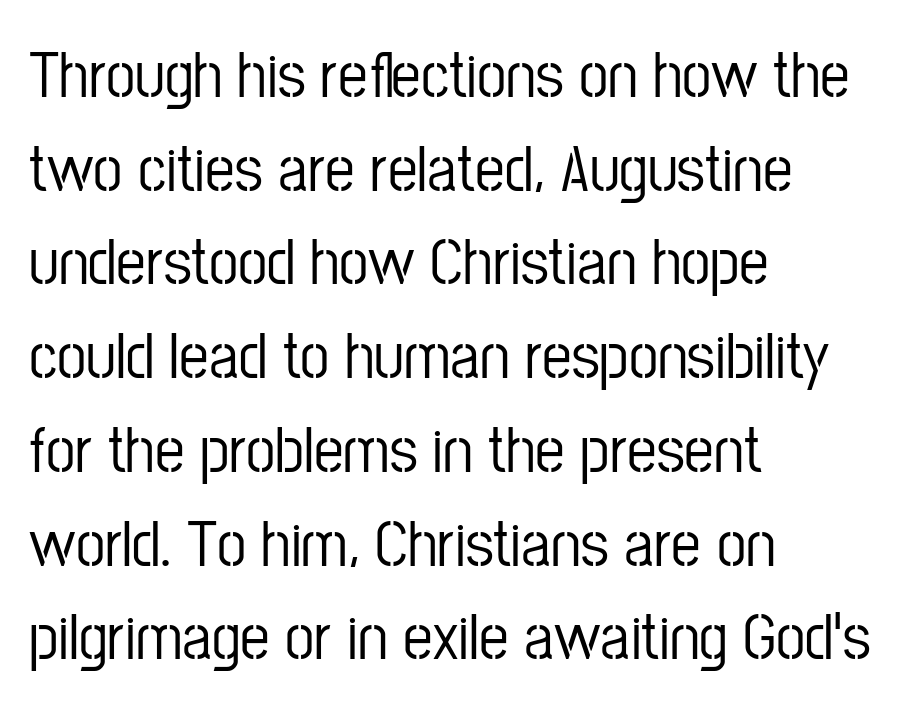
{"serif": "no", "italic": "no", "width": "condensed", "stroke_contrast": "low", "x_height": "medium", "monospaced": "no", "underline": "no", "align": "left", "line_spacing": "normal", "line_spacing_ratio": 1.42, "letter_spacing": "normal", "letter_spacing_em": 0.0, "glyph_px": 66}
